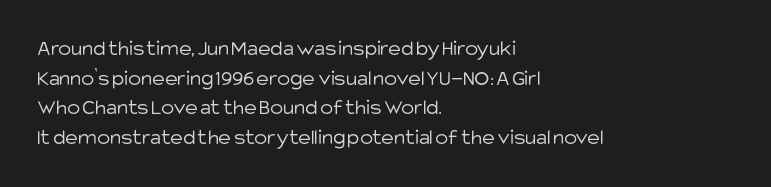
The image shows 22 px text type, upright; set left-aligned, normal line spacing (1.35x), normal letter spacing, not underlined.
